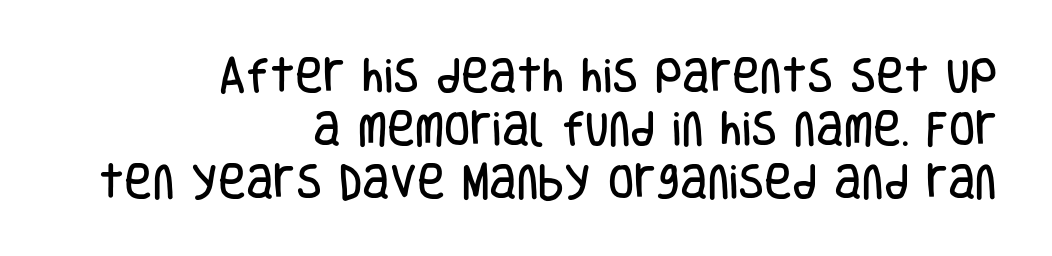
The image shows 38 px condensed sans-serif type, upright; set right-aligned, normal line spacing (1.4x), normal letter spacing, not underlined; low stroke contrast and a large x-height.
